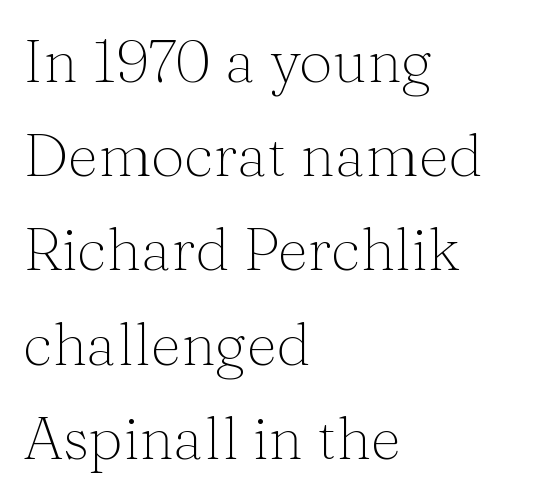
Examine the stroke ends and you'll spot serifs. Spacing between characters is what you'd get straight out of the box. In CSS terms this would be text-align: left. The block of text has a typical density, with ordinary space between rows.
